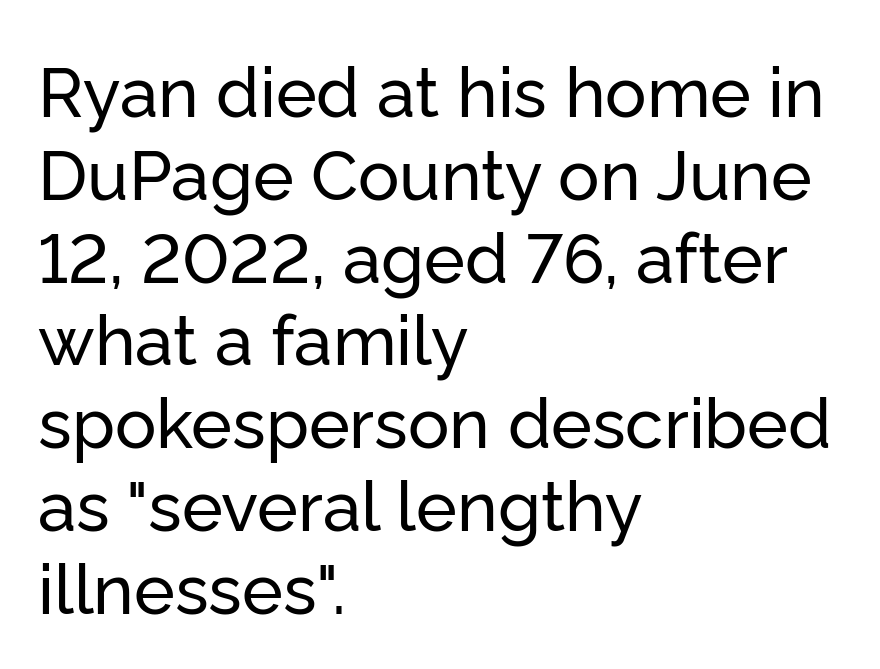
The image shows 69 px sans-serif type, upright; set left-aligned, line spacing 1.2x, normal letter spacing, not underlined; low stroke contrast and a medium x-height.
